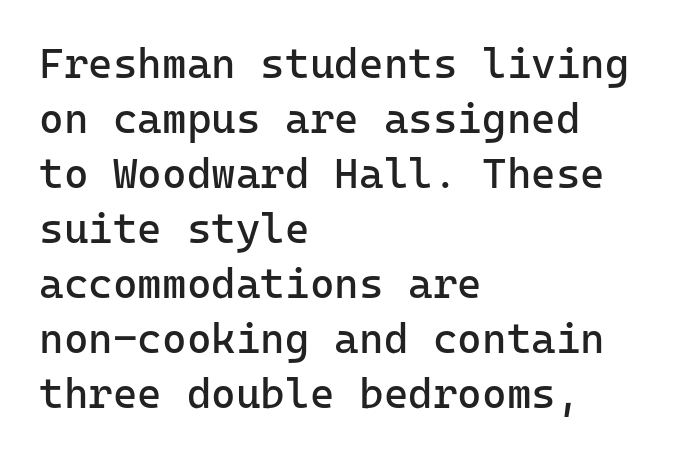
Q: Is the text bold? A: No.
Q: Is the text italic (slanted)? A: No, it is upright.
Q: Is the typeface a serif or a sans-serif typeface? A: Sans-serif.
Q: Is the text underlined? A: No.
Q: How is the paragraph aligned? A: Left-aligned.
Q: Is the spacing between letters normal or unusually wide? A: Normal.
Q: Is the spacing between lines tight, normal or loose? A: Normal.
Q: Width (condensed, normal, or wide)? A: Normal.
Q: Stroke contrast? A: Low.
Q: x-height? A: Medium.
